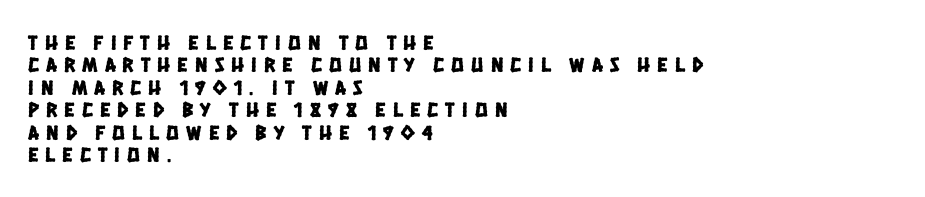
{"underline": "no", "align": "left", "line_spacing": "tight", "line_spacing_ratio": 1.07, "letter_spacing": "wide", "letter_spacing_em": 0.34, "glyph_px": 21}
